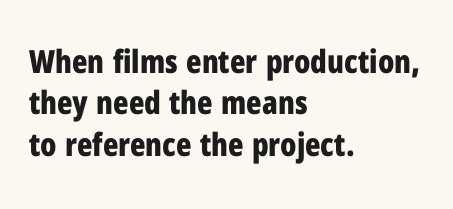
The image shows 32 px bold, condensed sans-serif type, upright; set left-aligned, normal line spacing (1.29x), normal letter spacing, not underlined; low stroke contrast and a medium x-height.
